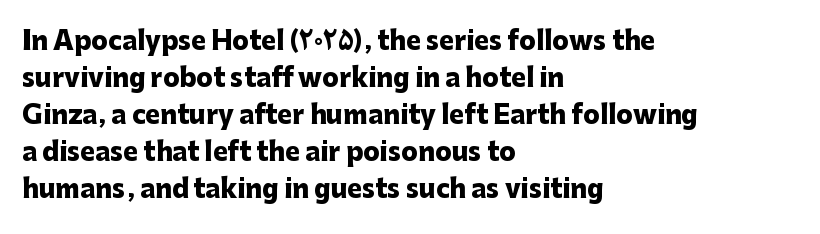
The image shows 25 px bold type, upright; set left-aligned, normal line spacing (1.48x), normal letter spacing, not underlined.
